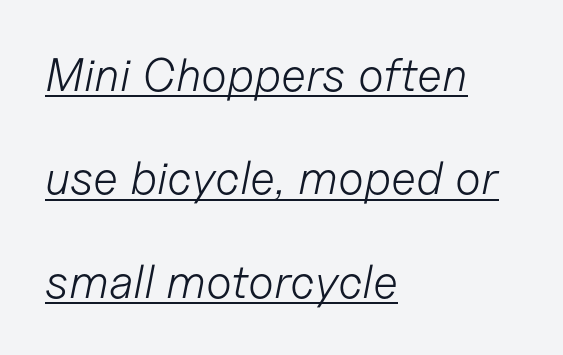
Q: Is the text bold? A: No.
Q: Is the text italic (slanted)? A: Yes, it leans right by about 11 degrees.
Q: Is the text underlined? A: Yes.
Q: How is the paragraph aligned? A: Left-aligned.
Q: Is the spacing between letters normal or unusually wide? A: Normal.
Q: Is the spacing between lines tight, normal or loose? A: Loose.
Q: Width (condensed, normal, or wide)? A: Normal.
Q: Stroke contrast? A: Low.
Q: x-height? A: Medium.
Q: Monospaced? A: No.
